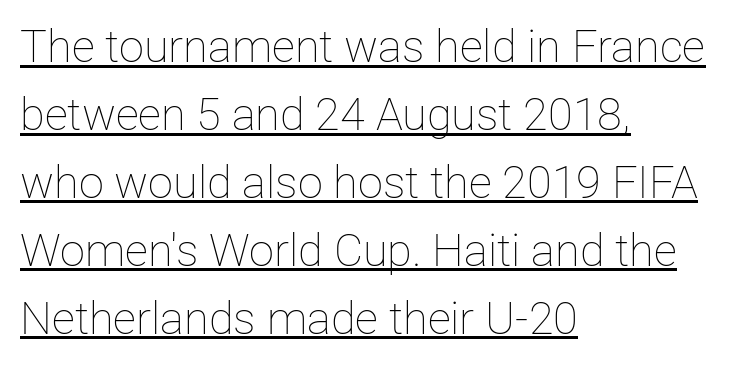
The image shows 45 px thin type, upright; set left-aligned, normal line spacing (1.51x), normal letter spacing, underlined; low stroke contrast and a medium x-height.
